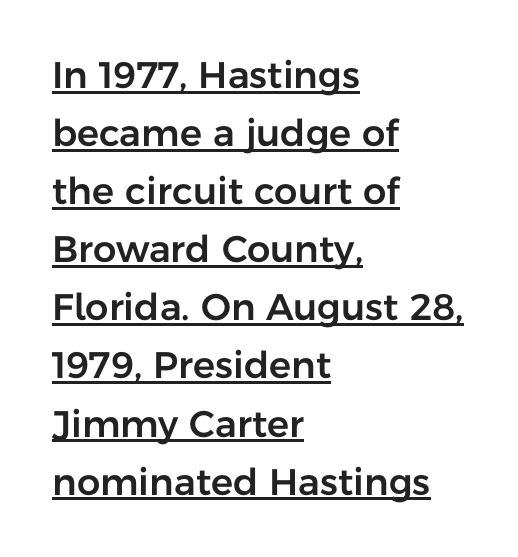
Varying glyph widths throughout — classic text-font behaviour. Designer's note — italics off, roman on. This sample carries an underscore along the baseline area. Horizontally, the lines are justified to the leading edge only.
